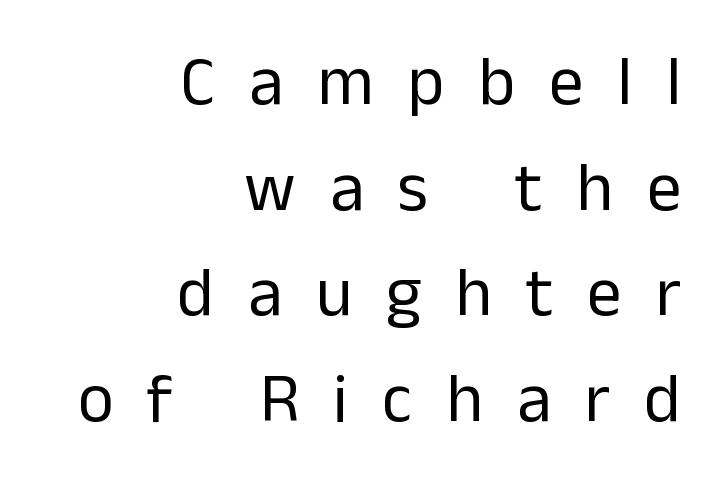
Q: Is the text bold? A: No.
Q: Is the text italic (slanted)? A: No, it is upright.
Q: Is the typeface a serif or a sans-serif typeface? A: Sans-serif.
Q: Is the text underlined? A: No.
Q: How is the paragraph aligned? A: Right-aligned.
Q: Is the spacing between letters normal or unusually wide? A: Unusually wide.
Q: Is the spacing between lines tight, normal or loose? A: Normal.
Q: Width (condensed, normal, or wide)? A: Normal.
Q: Stroke contrast? A: Low.
Q: x-height? A: Medium.
Q: Monospaced? A: No.
